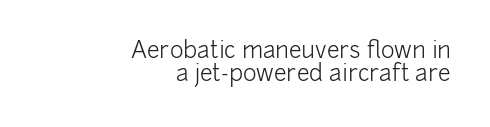
Q: Is the text bold? A: No.
Q: Is the text italic (slanted)? A: No, it is upright.
Q: Is the text underlined? A: No.
Q: How is the paragraph aligned? A: Right-aligned.
Q: Is the spacing between letters normal or unusually wide? A: Normal.
Q: Is the spacing between lines tight, normal or loose? A: Tight.
